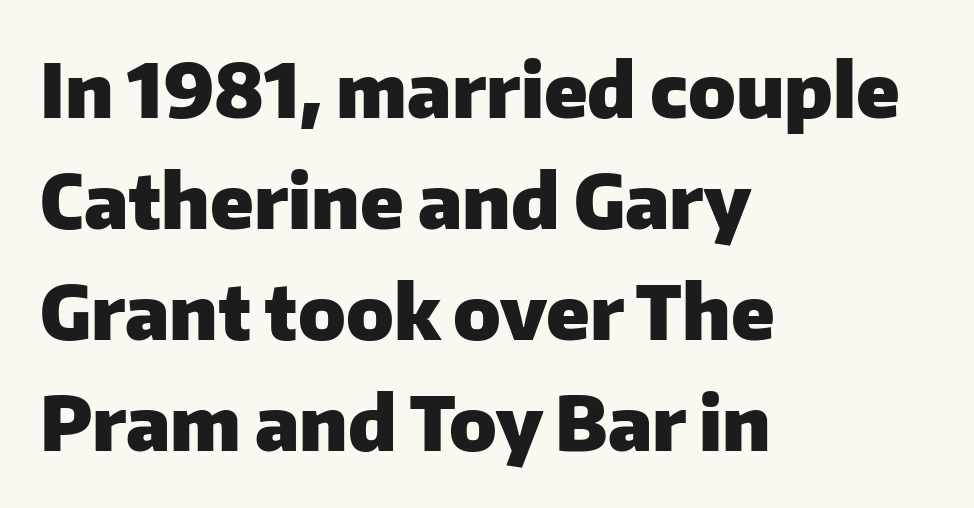
The compositor pushed each line to the left boundary. Between one letter and the next there's only the usual sliver of space. The specimen omits any rule beneath the text block's lines. Typographic density is high because the face is bold. In terms of posture, this sample is upright.
